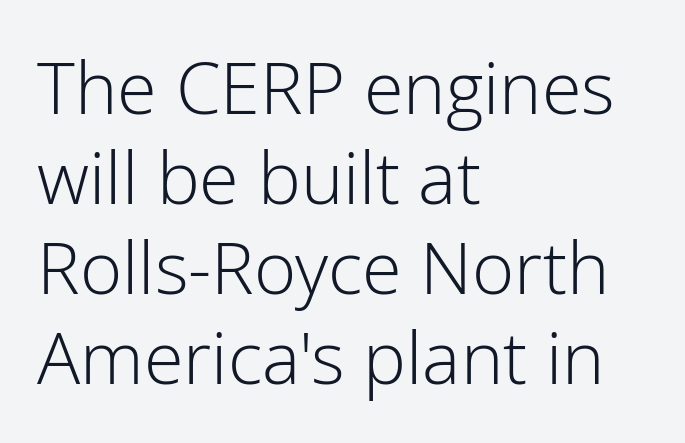
{"serif": "no", "italic": "no", "bold": "no", "weight": "light", "width": "normal", "stroke_contrast": "low", "x_height": "medium", "monospaced": "no", "underline": "no", "align": "left", "line_spacing": "normal", "line_spacing_ratio": 1.25, "letter_spacing": "normal", "letter_spacing_em": 0.0, "glyph_px": 72}
